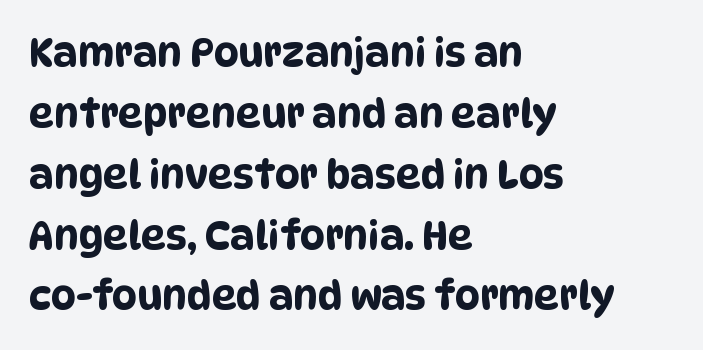
The image shows 39 px condensed sans-serif type; set left-aligned, normal line spacing (1.56x), normal letter spacing, not underlined; low stroke contrast and a large x-height.
